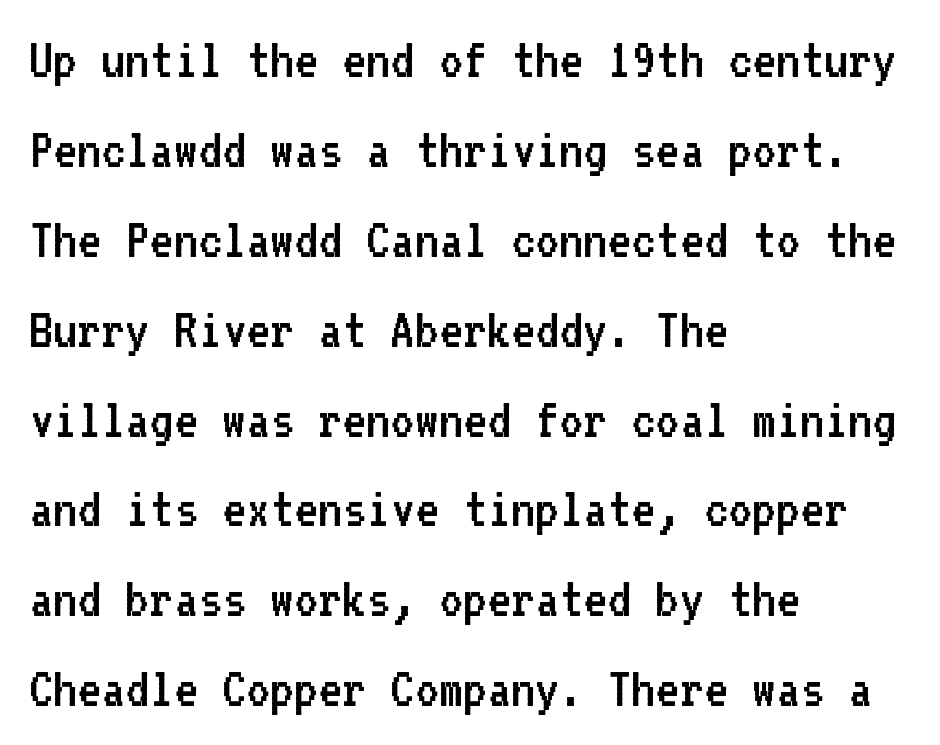
{"serif": "no", "italic": "no", "bold": "no", "weight": "regular", "width": "normal", "stroke_contrast": "low", "x_height": "medium", "monospaced": "yes", "underline": "no", "align": "left", "line_spacing": "normal", "line_spacing_ratio": 1.55, "letter_spacing": "normal", "letter_spacing_em": 0.0, "glyph_px": 58}
